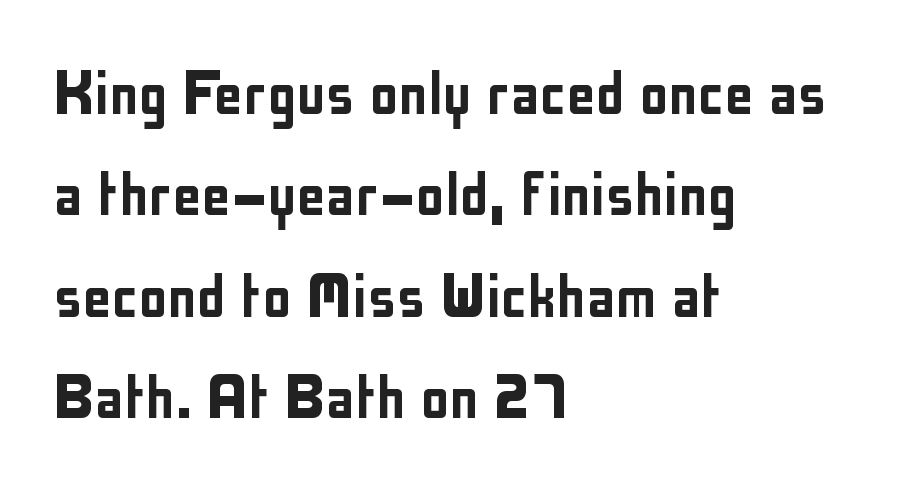
The image shows 73 px condensed sans-serif type, upright; set left-aligned, normal line spacing (1.39x), normal letter spacing, not underlined; low stroke contrast and a medium x-height.
